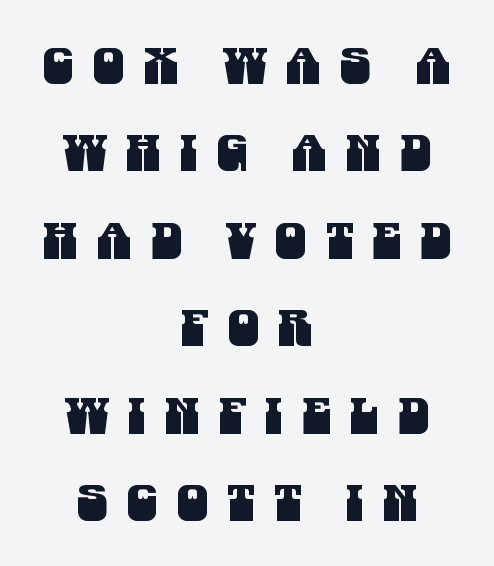
{"serif": "no", "width": "condensed", "stroke_contrast": "medium", "x_height": "large", "monospaced": "no", "underline": "no", "align": "center", "line_spacing_ratio": 1.75, "letter_spacing": "wide", "letter_spacing_em": 0.38, "glyph_px": 50}
